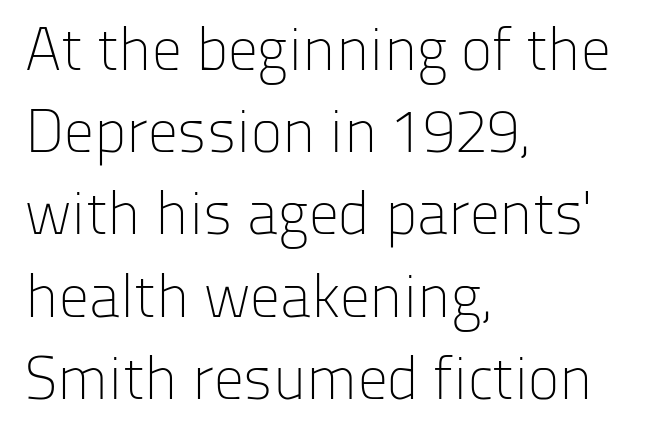
{"serif": "no", "italic": "no", "bold": "no", "weight": "light", "width": "normal", "stroke_contrast": "low", "x_height": "medium", "monospaced": "no", "underline": "no", "align": "left", "line_spacing": "normal", "line_spacing_ratio": 1.37, "letter_spacing": "normal", "letter_spacing_em": 0.0, "glyph_px": 60}
